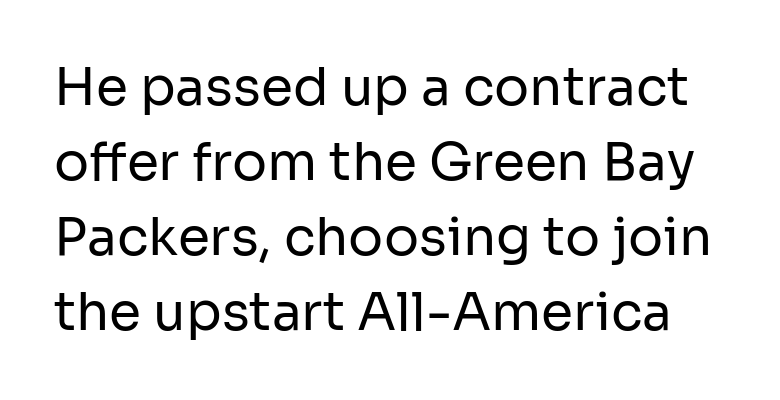
Q: Is the text bold? A: No.
Q: Is the text italic (slanted)? A: No, it is upright.
Q: Is the typeface a serif or a sans-serif typeface? A: Sans-serif.
Q: Is the text underlined? A: No.
Q: Is the spacing between letters normal or unusually wide? A: Normal.
Q: Is the spacing between lines tight, normal or loose? A: Normal.
Q: Width (condensed, normal, or wide)? A: Normal.
Q: Stroke contrast? A: Low.
Q: x-height? A: Medium.
Q: Monospaced? A: No.
